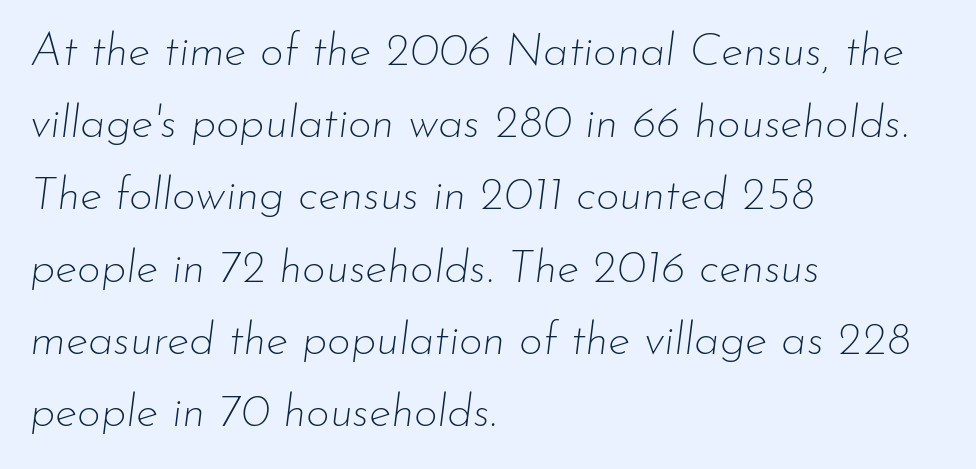
The image shows 46 px thin type, italic (leaning right); set left-aligned, normal line spacing (1.57x), normal letter spacing, not underlined; low stroke contrast and a small x-height.
